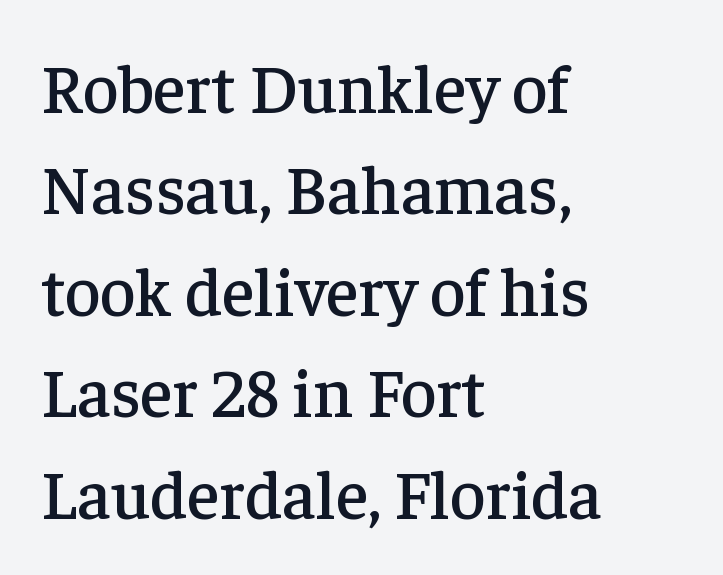
Q: Is the text italic (slanted)? A: No, it is upright.
Q: Is the typeface a serif or a sans-serif typeface? A: Serif.
Q: Is the text underlined? A: No.
Q: How is the paragraph aligned? A: Left-aligned.
Q: Is the spacing between letters normal or unusually wide? A: Normal.
Q: Is the spacing between lines tight, normal or loose? A: Normal.
Q: Width (condensed, normal, or wide)? A: Normal.
Q: Stroke contrast? A: Low.
Q: x-height? A: Medium.
Q: Monospaced? A: No.
